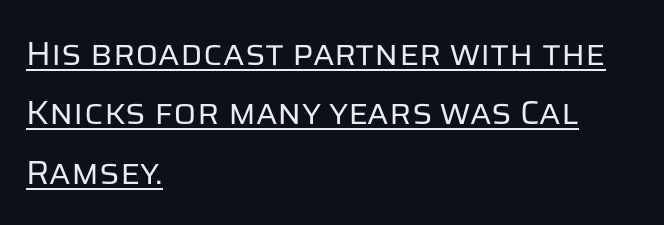
Q: Is the text bold? A: No.
Q: Is the text italic (slanted)? A: No, it is upright.
Q: Is the typeface a serif or a sans-serif typeface? A: Sans-serif.
Q: Is the text underlined? A: Yes.
Q: How is the paragraph aligned? A: Left-aligned.
Q: Is the spacing between letters normal or unusually wide? A: Normal.
Q: Width (condensed, normal, or wide)? A: Normal.
Q: Stroke contrast? A: Low.
Q: x-height? A: Large.
Q: Monospaced? A: No.
